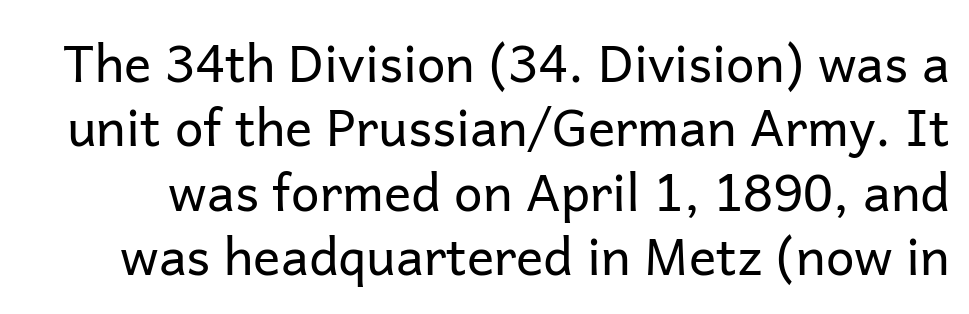
The image shows 51 px regular-weight sans-serif type, upright; set normal line spacing (1.26x), normal letter spacing, not underlined; low stroke contrast and a medium x-height.
